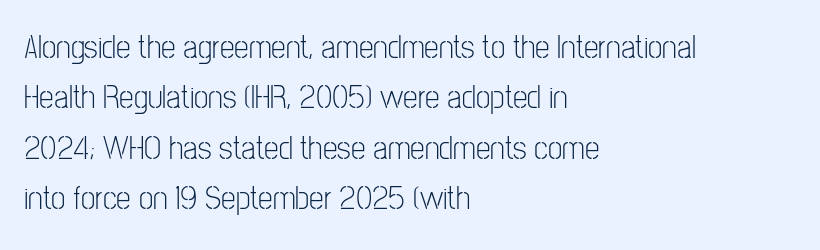
Q: Is the text bold? A: No.
Q: Is the text italic (slanted)? A: No, it is upright.
Q: Is the typeface a serif or a sans-serif typeface? A: Sans-serif.
Q: Is the text underlined? A: No.
Q: How is the paragraph aligned? A: Left-aligned.
Q: Is the spacing between letters normal or unusually wide? A: Normal.
Q: Is the spacing between lines tight, normal or loose? A: Normal.
Q: Width (condensed, normal, or wide)? A: Condensed.
Q: Stroke contrast? A: Low.
Q: x-height? A: Medium.
Q: Monospaced? A: No.
